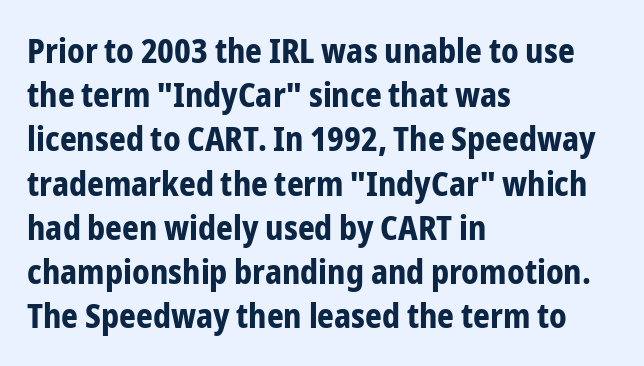
The image shows 33 px bold, condensed sans-serif type, upright; set left-aligned, normal line spacing (1.34x), normal letter spacing, not underlined; low stroke contrast and a medium x-height.
